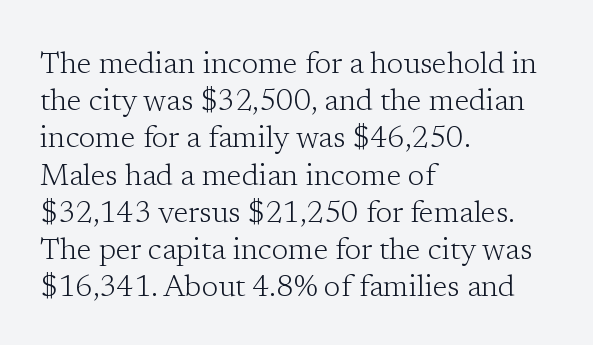
Q: Is the text bold? A: No.
Q: Is the text italic (slanted)? A: No, it is upright.
Q: Is the typeface a serif or a sans-serif typeface? A: Serif.
Q: Is the text underlined? A: No.
Q: How is the paragraph aligned? A: Left-aligned.
Q: Is the spacing between letters normal or unusually wide? A: Normal.
Q: Width (condensed, normal, or wide)? A: Normal.
Q: Stroke contrast? A: Low.
Q: x-height? A: Medium.
Q: Monospaced? A: No.
